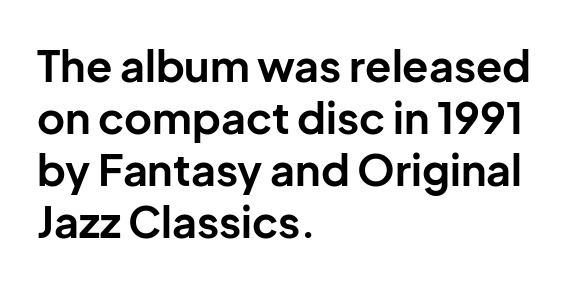
Type without underlining. A roman cut, with each character standing at attention. Grotesque or geometric, the face here clearly has no serifs. Casual observation: everything's shoved over to the left. Is the type bold? Yes — the strokes are clearly thick and heavy. You could not count columns in this text — the font is proportionally spaced.
